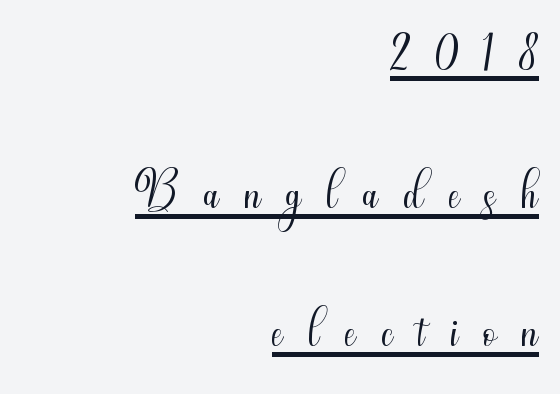
Q: Is the text bold? A: No.
Q: Is the text italic (slanted)? A: Yes.
Q: Is the typeface a serif or a sans-serif typeface? A: Sans-serif.
Q: Is the text underlined? A: Yes.
Q: How is the paragraph aligned? A: Right-aligned.
Q: Is the spacing between letters normal or unusually wide? A: Unusually wide.
Q: Width (condensed, normal, or wide)? A: Condensed.
Q: Stroke contrast? A: Medium.
Q: x-height? A: Small.
Q: Monospaced? A: No.
